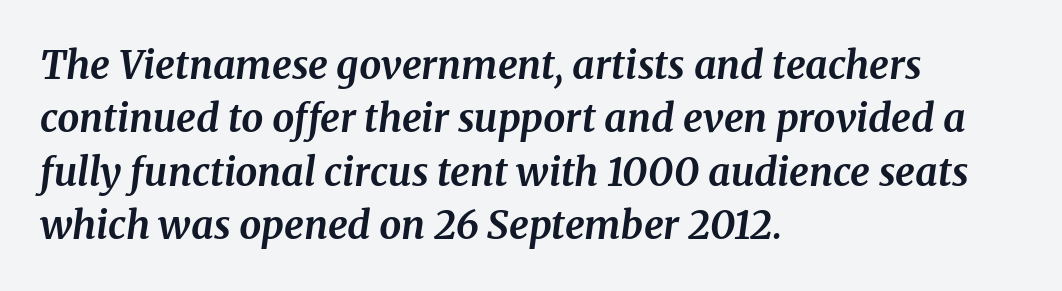
Q: Is the text bold? A: Yes.
Q: Is the text italic (slanted)? A: Yes, it leans right by about 8 degrees.
Q: Is the typeface a serif or a sans-serif typeface? A: Serif.
Q: Is the text underlined? A: No.
Q: How is the paragraph aligned? A: Left-aligned.
Q: Is the spacing between letters normal or unusually wide? A: Normal.
Q: Is the spacing between lines tight, normal or loose? A: Normal.
Q: Width (condensed, normal, or wide)? A: Normal.
Q: Stroke contrast? A: Medium.
Q: x-height? A: Medium.
Q: Monospaced? A: No.
